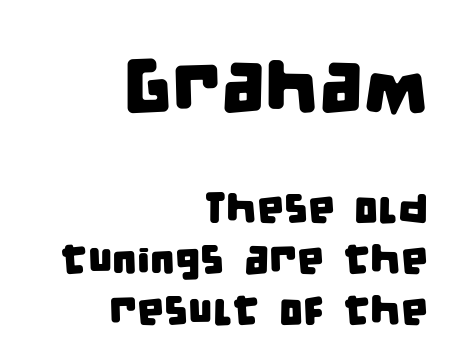
The image shows 75 px condensed sans-serif type; set right-aligned, line spacing 1.18x, normal letter spacing, not underlined; the first (top) block is 1.74x larger; low stroke contrast and a large x-height.
